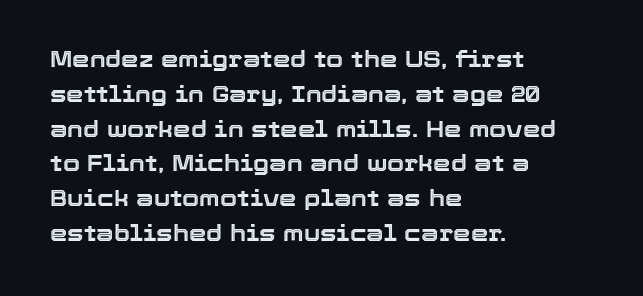
{"italic": "no", "underline": "no", "align": "left", "line_spacing": "normal", "line_spacing_ratio": 1.58, "letter_spacing": "normal", "letter_spacing_em": 0.0, "glyph_px": 22}
